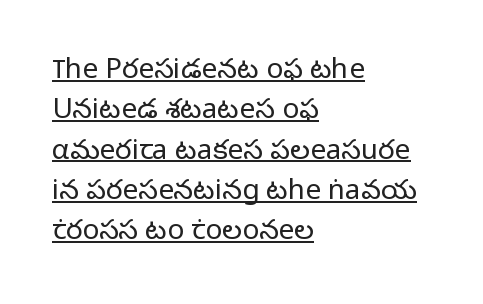
The type sits square on the baseline with zero lean. The cut favours lightness, reaching ordinary text weight at its darkest. Here the designer chose a conventional face with non-uniform glyph widths. Underlined type.
